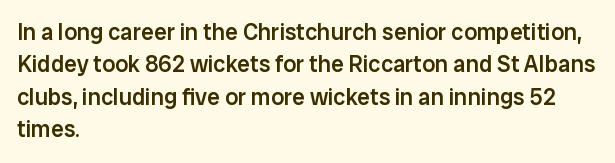
Compared with typical body copy, the letter spacing here is the same. The ragged edge is on the right, which tells us the setting is flush left. The line-height multiplier appears to be the usual default. Is the type bold? Partly — it's a semibold, heavier than regular but not fully bold. Style check: upright.
